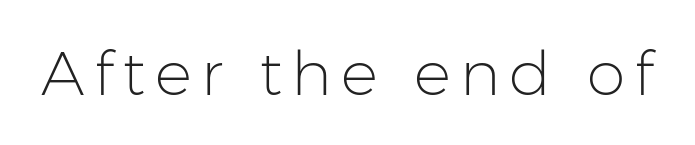
{"serif": "no", "italic": "no", "bold": "no", "weight": "light", "width": "normal", "stroke_contrast": "low", "x_height": "medium", "monospaced": "no", "underline": "no", "glyph_px": 62}
